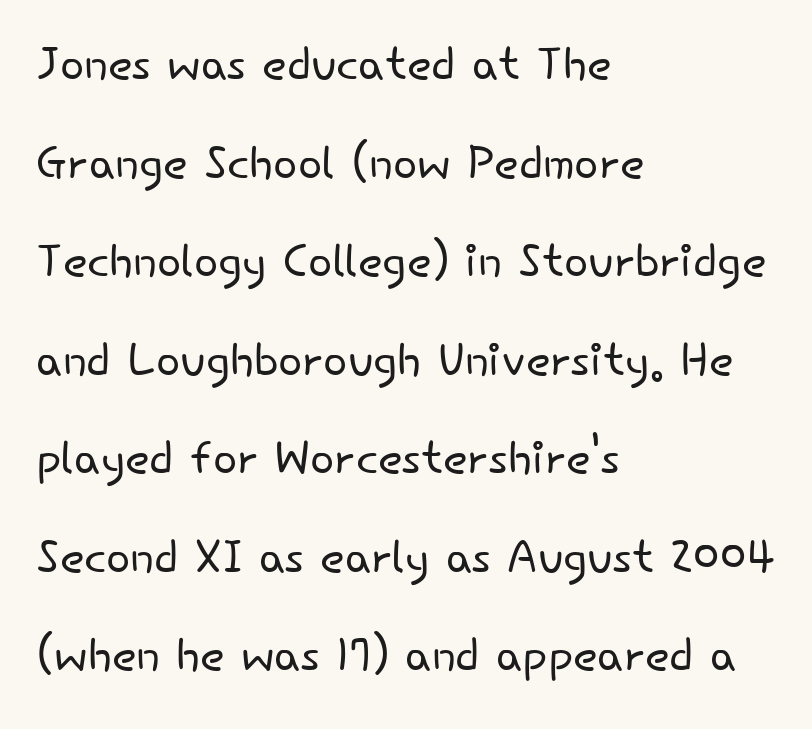
Q: Is the text bold? A: No.
Q: Is the text italic (slanted)? A: No, it is upright.
Q: Is the typeface a serif or a sans-serif typeface? A: Sans-serif.
Q: Is the text underlined? A: No.
Q: How is the paragraph aligned? A: Left-aligned.
Q: Is the spacing between letters normal or unusually wide? A: Normal.
Q: Is the spacing between lines tight, normal or loose? A: Normal.
Q: Width (condensed, normal, or wide)? A: Normal.
Q: Stroke contrast? A: Low.
Q: x-height? A: Small.
Q: Monospaced? A: No.
